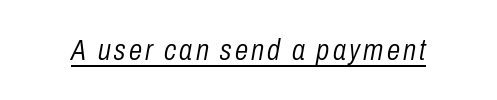
These lines are rendered in a variable-pitch font. Compared with a typical body face, this is equally light or lighter still. When letters slant like this, we call the style italic. You can see a thin bar hugging the bottom of the glyphs.
